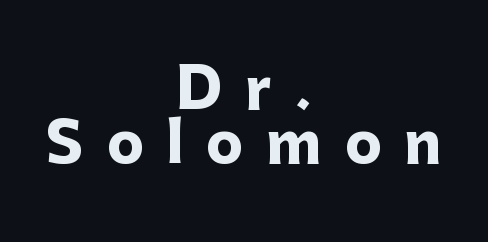
{"serif": "no", "italic": "no", "bold": "yes", "weight": "heavy", "width": "normal", "stroke_contrast": "low", "x_height": "medium", "monospaced": "no", "underline": "no", "align": "center", "line_spacing": "tight", "line_spacing_ratio": 0.96, "letter_spacing": "wide", "letter_spacing_em": 0.4, "glyph_px": 56}
